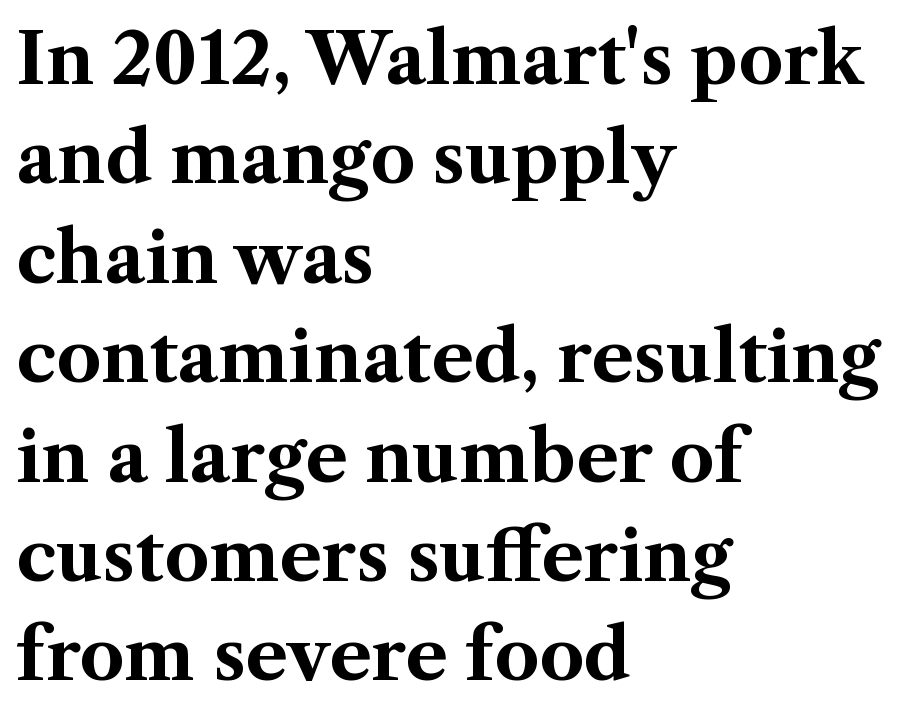
{"serif": "yes", "italic": "no", "bold": "yes", "weight": "bold", "width": "normal", "stroke_contrast": "medium", "x_height": "medium", "monospaced": "no", "underline": "no", "align": "left", "line_spacing": "normal", "line_spacing_ratio": 1.42, "letter_spacing": "normal", "letter_spacing_em": 0.0, "glyph_px": 70}
